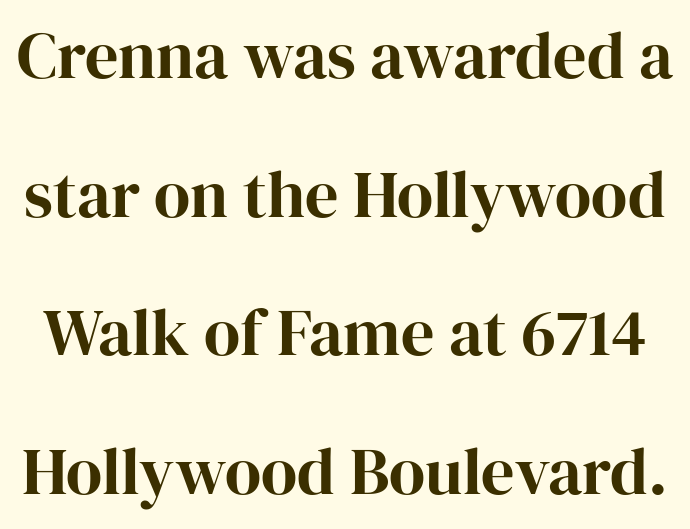
A typesetter would call this proportional, since set widths differ per character. Note: serifs present on the glyphs. These lines stand farther apart than default settings would place them. The face used here is rendered with its standard letterfit. Nope, not italic — everything's standing straight. The space beneath each line is pristine and unruled.
